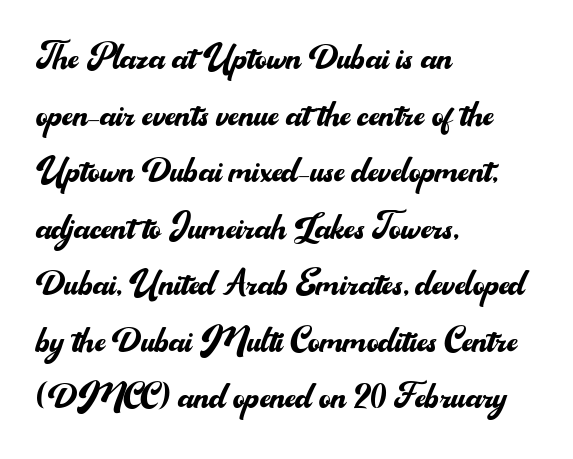
{"serif": "no", "bold": "no", "weight": "regular", "width": "normal", "stroke_contrast": "medium", "x_height": "small", "monospaced": "no", "underline": "no", "align": "left", "line_spacing_ratio": 1.23, "letter_spacing": "normal", "letter_spacing_em": 0.0, "glyph_px": 46}
